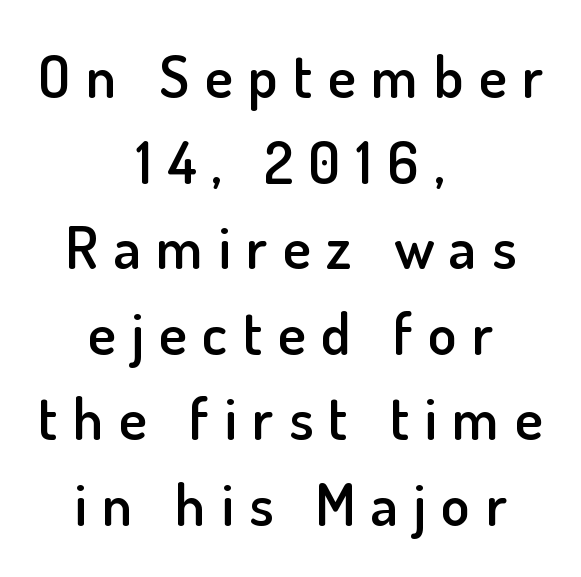
Q: Is the text bold? A: Semi-bold.
Q: Is the text italic (slanted)? A: No, it is upright.
Q: Is the typeface a serif or a sans-serif typeface? A: Sans-serif.
Q: Is the text underlined? A: No.
Q: How is the paragraph aligned? A: Centered.
Q: Is the spacing between letters normal or unusually wide? A: Unusually wide.
Q: Is the spacing between lines tight, normal or loose? A: Normal.
Q: Width (condensed, normal, or wide)? A: Normal.
Q: Stroke contrast? A: Low.
Q: x-height? A: Small.
Q: Monospaced? A: No.
